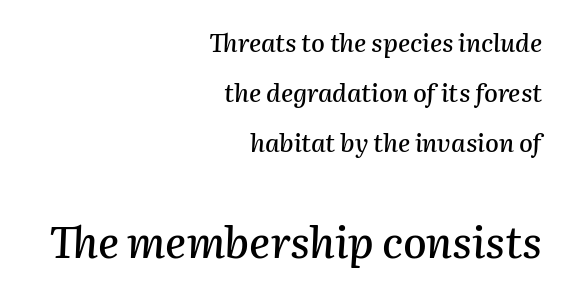
The image shows 43 px text type, italic (leaning right); set right-aligned, loose line spacing (2.01x), normal letter spacing, not underlined; the second (bottom) block is 1.72x larger; medium stroke contrast and a medium x-height.
